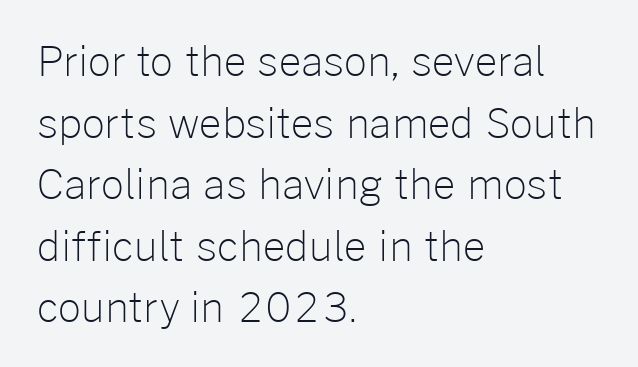
Q: Is the text bold? A: No.
Q: Is the text italic (slanted)? A: No, it is upright.
Q: Is the typeface a serif or a sans-serif typeface? A: Sans-serif.
Q: Is the text underlined? A: No.
Q: How is the paragraph aligned? A: Left-aligned.
Q: Is the spacing between letters normal or unusually wide? A: Normal.
Q: Is the spacing between lines tight, normal or loose? A: Normal.
Q: Width (condensed, normal, or wide)? A: Normal.
Q: Stroke contrast? A: Low.
Q: x-height? A: Medium.
Q: Monospaced? A: No.
